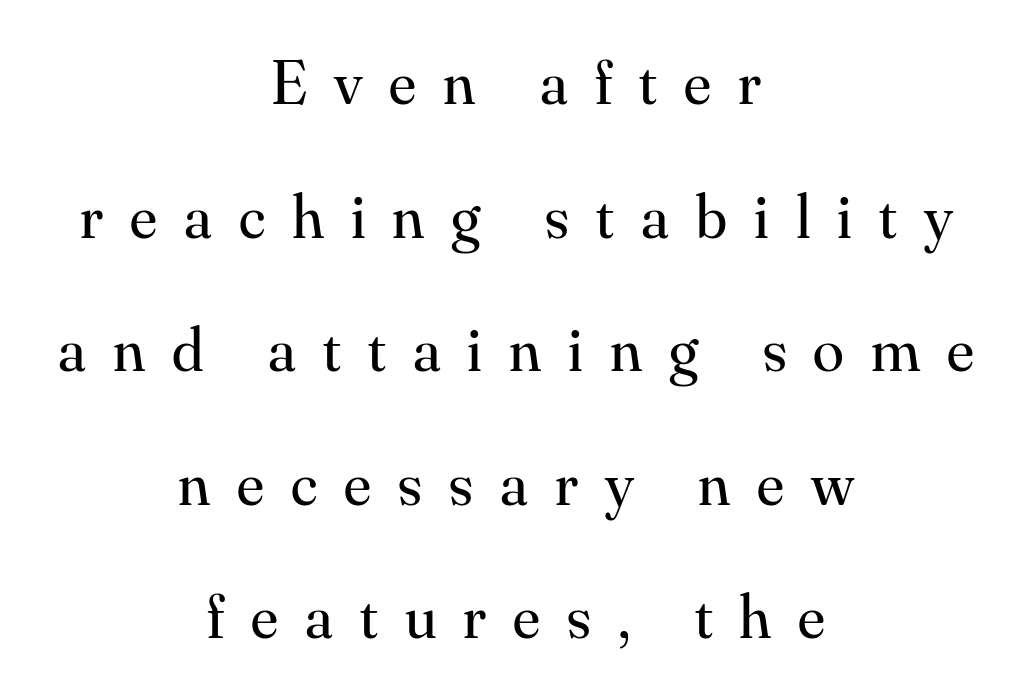
The image shows 63 px regular-weight serif type, upright; set centered, loose line spacing (2.12x), unusually wide letter spacing (+0.43 em), not underlined; medium stroke contrast and a small x-height.
